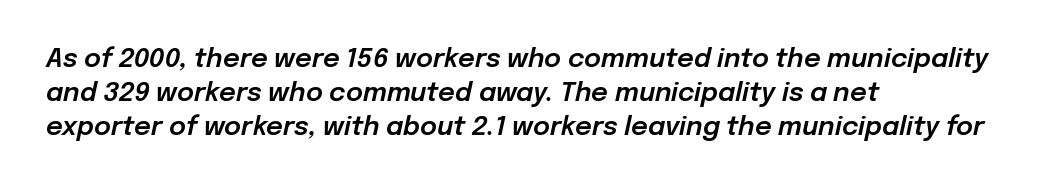
Q: Is the text italic (slanted)? A: Yes, it leans right by about 12 degrees.
Q: Is the text underlined? A: No.
Q: How is the paragraph aligned? A: Left-aligned.
Q: Is the spacing between letters normal or unusually wide? A: Normal.
Q: Is the spacing between lines tight, normal or loose? A: Normal.
